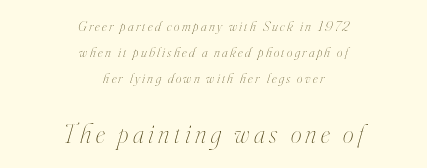
If you drew a line through each stem, it would be angled. The zone under the glyphs is completely vacant. Look at the glyph heights: the lower group is clearly the bigger setting. Visually the block forms a symmetrical silhouette, jagged on both flanks. This is not heavy type; no bold has been used.
